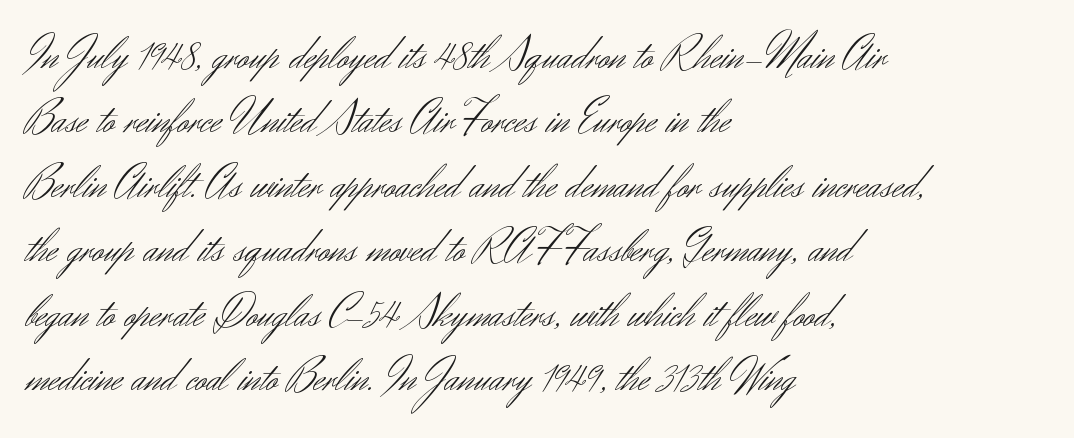
The space directly below the letters is spotless. The glyphs in this specimen are sans serif. The setting favours the left margin, as ordinary paragraphs usually do. A typesetter would call this zero additional tracking. If you measured baseline to baseline, you'd find a middling distance.
